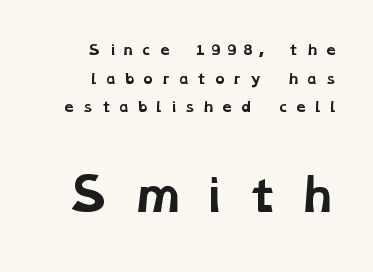
{"serif": "yes", "bold": "yes", "weight": "bold", "width": "wide", "stroke_contrast": "low", "x_height": "medium", "monospaced": "no", "underline": "no", "align": "right", "line_spacing": "loose", "line_spacing_ratio": 2.05, "letter_spacing": "wide", "letter_spacing_em": 0.47, "larger_block": "second", "size_ratio": 3.07, "glyph_px": 43}
